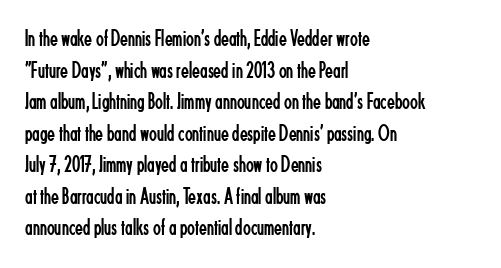
The strokes are not fattened; the text isn't bold. Beneath every word, the page is bare. Every row of glyphs begins at an identical x-position on the left. In terms of posture, this sample is upright.
